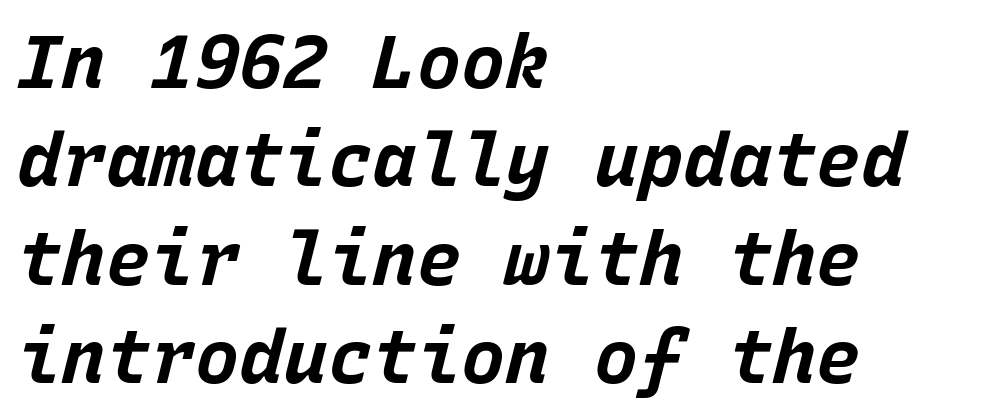
{"italic": "yes", "lean": "right", "slant_degrees": 15, "bold": "yes", "weight": "bold", "width": "normal", "stroke_contrast": "low", "x_height": "large", "monospaced": "yes", "underline": "no", "align": "left", "line_spacing": "normal", "line_spacing_ratio": 1.33, "letter_spacing": "normal", "letter_spacing_em": 0.0, "glyph_px": 74}
